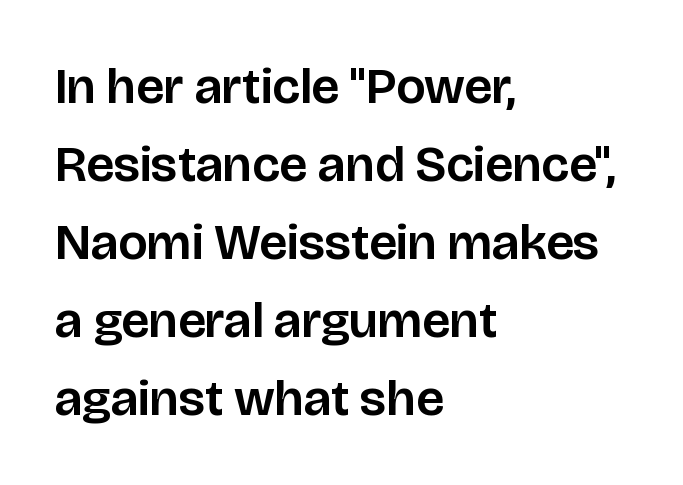
Q: Is the text italic (slanted)? A: No, it is upright.
Q: Is the typeface a serif or a sans-serif typeface? A: Sans-serif.
Q: Is the text underlined? A: No.
Q: How is the paragraph aligned? A: Left-aligned.
Q: Is the spacing between letters normal or unusually wide? A: Normal.
Q: Is the spacing between lines tight, normal or loose? A: Normal.
Q: Width (condensed, normal, or wide)? A: Normal.
Q: Stroke contrast? A: Low.
Q: x-height? A: Large.
Q: Monospaced? A: No.
